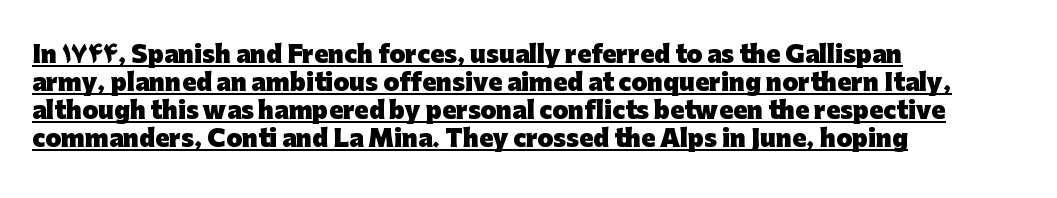
{"italic": "no", "bold": "yes", "underline": "yes", "align": "left", "line_spacing_ratio": 1.22, "letter_spacing": "normal", "letter_spacing_em": 0.0, "glyph_px": 23}
